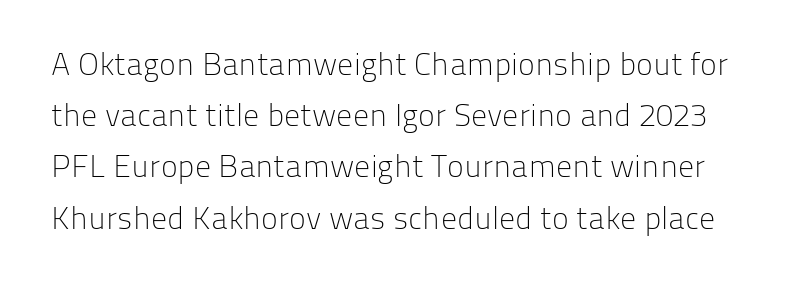
Stroke thickness stays within the range of a standard reading face or lighter. Posture: vertical. The zone under the glyphs is completely vacant. Does the type have serifs? No, each stem ends abruptly. A typesetter would call this leading conventional body-copy spacing.
